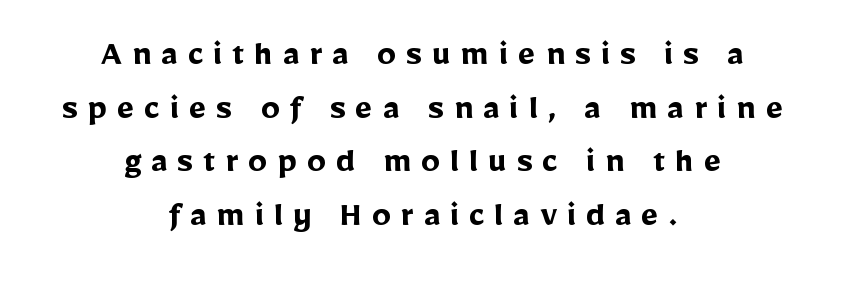
Casual observation: everything's sitting right in the middle. The font family rendered here belongs to the sans-serif group. Characters remain perfectly vertical along every line. Descenders are the only things crossing below the line. Quick note: interline space is typical. Is this a fixed-width face? No — the glyphs have proportional, varying widths.
